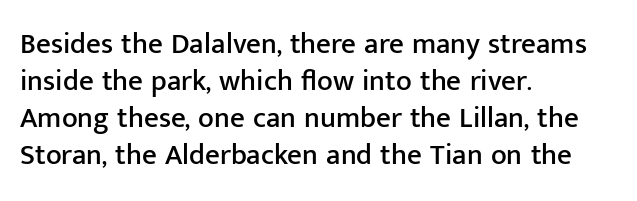
Q: Is the text italic (slanted)? A: No, it is upright.
Q: Is the typeface a serif or a sans-serif typeface? A: Sans-serif.
Q: Is the text underlined? A: No.
Q: How is the paragraph aligned? A: Left-aligned.
Q: Is the spacing between letters normal or unusually wide? A: Normal.
Q: Is the spacing between lines tight, normal or loose? A: Normal.
Q: Width (condensed, normal, or wide)? A: Normal.
Q: Stroke contrast? A: Low.
Q: x-height? A: Medium.
Q: Monospaced? A: No.
